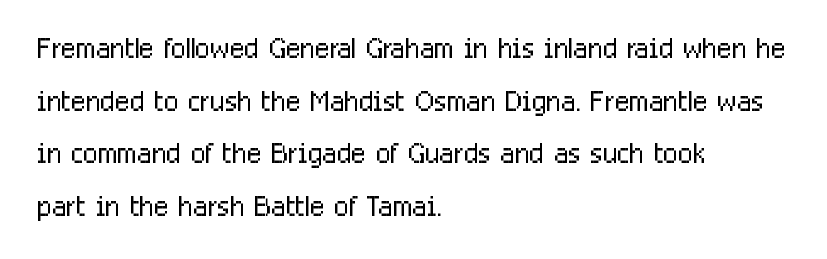
The lines in this sample share a left origin and differ only in where they stop. The words here are not underlined. Here the designer chose a conventional face with non-uniform glyph widths. Designer's note — italics off, roman on. Inter-character spacing is left at the font's built-in metrics.
